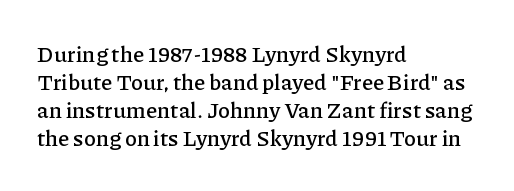
{"italic": "no", "underline": "no", "align": "left", "line_spacing": "normal", "line_spacing_ratio": 1.28, "letter_spacing": "normal", "letter_spacing_em": 0.0, "glyph_px": 22}
